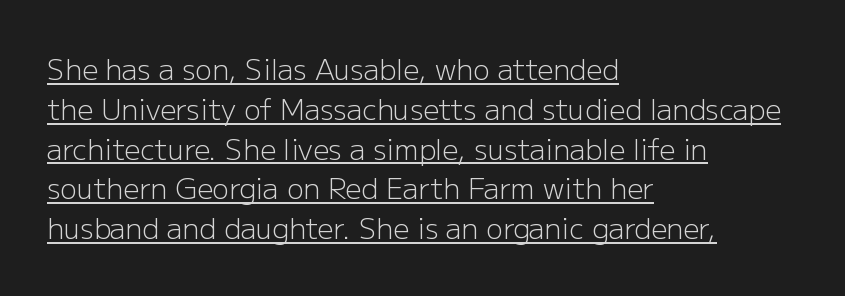
Q: Is the text bold? A: No.
Q: Is the text italic (slanted)? A: No, it is upright.
Q: Is the typeface a serif or a sans-serif typeface? A: Sans-serif.
Q: Is the text underlined? A: Yes.
Q: How is the paragraph aligned? A: Left-aligned.
Q: Is the spacing between letters normal or unusually wide? A: Normal.
Q: Is the spacing between lines tight, normal or loose? A: Normal.
Q: Width (condensed, normal, or wide)? A: Normal.
Q: Stroke contrast? A: Low.
Q: x-height? A: Medium.
Q: Monospaced? A: No.
